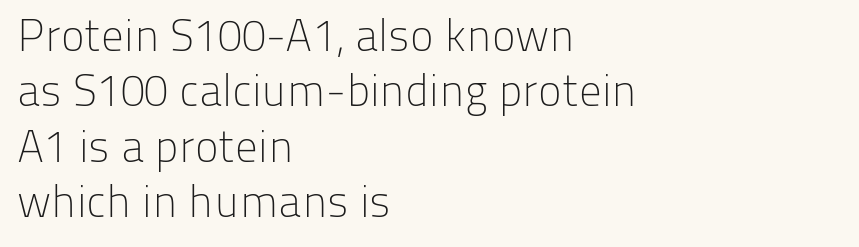
Q: Is the text bold? A: No.
Q: Is the text italic (slanted)? A: No, it is upright.
Q: Is the typeface a serif or a sans-serif typeface? A: Sans-serif.
Q: Is the text underlined? A: No.
Q: How is the paragraph aligned? A: Left-aligned.
Q: Is the spacing between letters normal or unusually wide? A: Normal.
Q: Width (condensed, normal, or wide)? A: Normal.
Q: Stroke contrast? A: Low.
Q: x-height? A: Medium.
Q: Monospaced? A: No.
